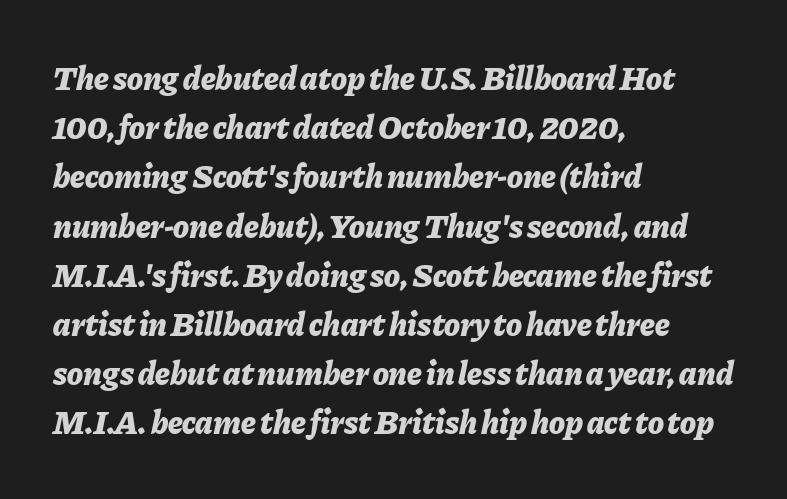
Q: Is the text bold? A: Yes.
Q: Is the text italic (slanted)? A: Yes, it leans right by about 11 degrees.
Q: Is the text underlined? A: No.
Q: How is the paragraph aligned? A: Left-aligned.
Q: Is the spacing between letters normal or unusually wide? A: Normal.
Q: Is the spacing between lines tight, normal or loose? A: Normal.
Q: Width (condensed, normal, or wide)? A: Normal.
Q: Stroke contrast? A: Low.
Q: x-height? A: Medium.
Q: Monospaced? A: No.
